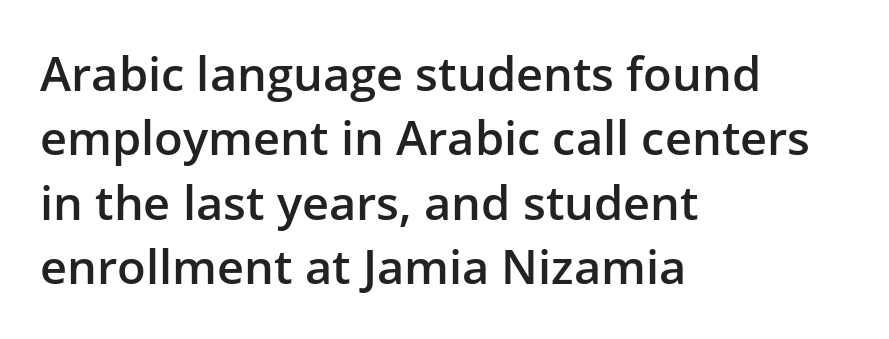
Q: Is the text bold? A: Semi-bold.
Q: Is the text italic (slanted)? A: No, it is upright.
Q: Is the typeface a serif or a sans-serif typeface? A: Sans-serif.
Q: Is the text underlined? A: No.
Q: How is the paragraph aligned? A: Left-aligned.
Q: Is the spacing between letters normal or unusually wide? A: Normal.
Q: Is the spacing between lines tight, normal or loose? A: Normal.
Q: Width (condensed, normal, or wide)? A: Normal.
Q: Stroke contrast? A: Low.
Q: x-height? A: Medium.
Q: Monospaced? A: No.
